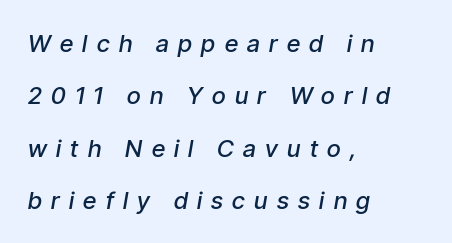
Q: Is the text bold? A: Semi-bold.
Q: Is the text italic (slanted)? A: Yes, it leans right by about 9 degrees.
Q: Is the text underlined? A: No.
Q: How is the paragraph aligned? A: Left-aligned.
Q: Is the spacing between letters normal or unusually wide? A: Unusually wide.
Q: Is the spacing between lines tight, normal or loose? A: Loose.
